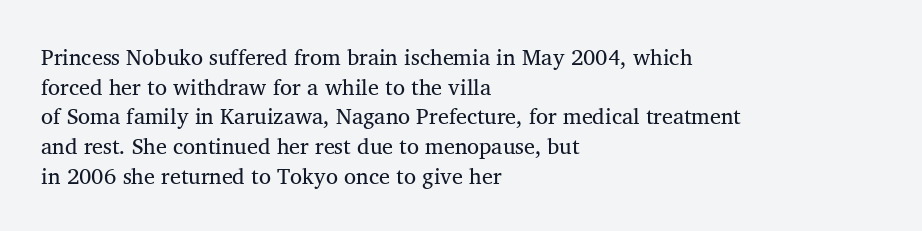
Decoration check: the copy has no underline. No letter is thick-stroked: the sample isn't bold. What's the leading like? Ordinary, nothing unusual. The ragged edge is on the right, which tells us the setting is flush left. Compared with typical body copy, the letter spacing here is the same.
